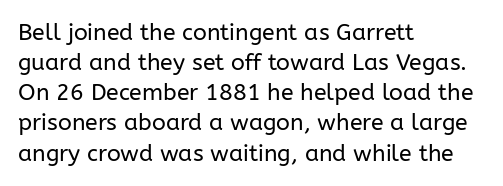
{"italic": "no", "bold": "no", "underline": "no", "align": "left", "line_spacing": "normal", "line_spacing_ratio": 1.31, "letter_spacing": "normal", "letter_spacing_em": 0.0, "glyph_px": 23}
